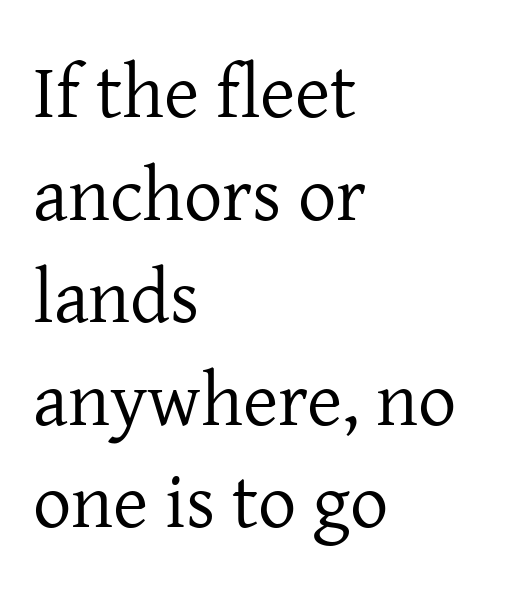
{"serif": "yes", "italic": "no", "bold": "no", "weight": "regular", "width": "normal", "stroke_contrast": "low", "x_height": "medium", "monospaced": "no", "underline": "no", "align": "left", "line_spacing": "normal", "line_spacing_ratio": 1.35, "letter_spacing": "normal", "letter_spacing_em": 0.0, "glyph_px": 76}
